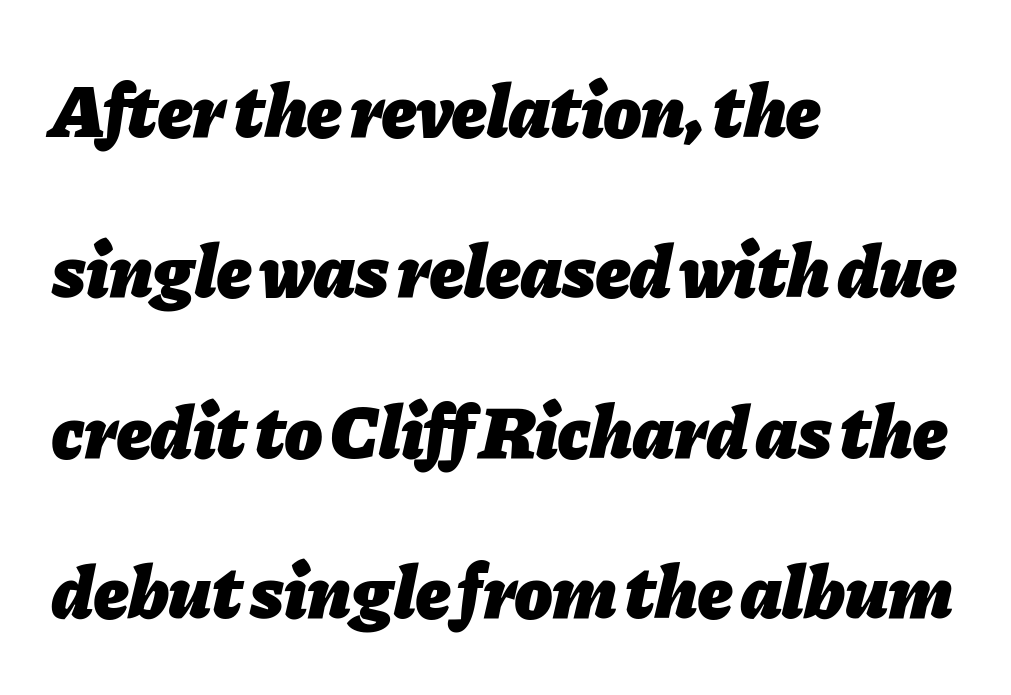
{"italic": "yes", "lean": "right", "slant_degrees": 11, "bold": "yes", "weight": "heavy", "width": "normal", "stroke_contrast": "low", "x_height": "medium", "monospaced": "no", "underline": "no", "align": "left", "line_spacing": "loose", "line_spacing_ratio": 2.11, "letter_spacing": "normal", "letter_spacing_em": 0.0, "glyph_px": 76}
